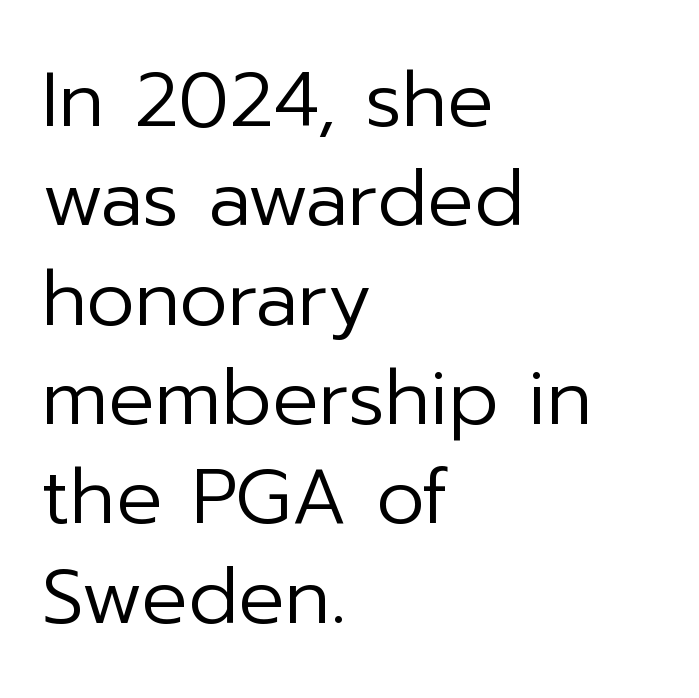
The image shows 77 px regular-weight sans-serif type, upright; set left-aligned, normal line spacing (1.29x), normal letter spacing, not underlined; low stroke contrast and a medium x-height.
